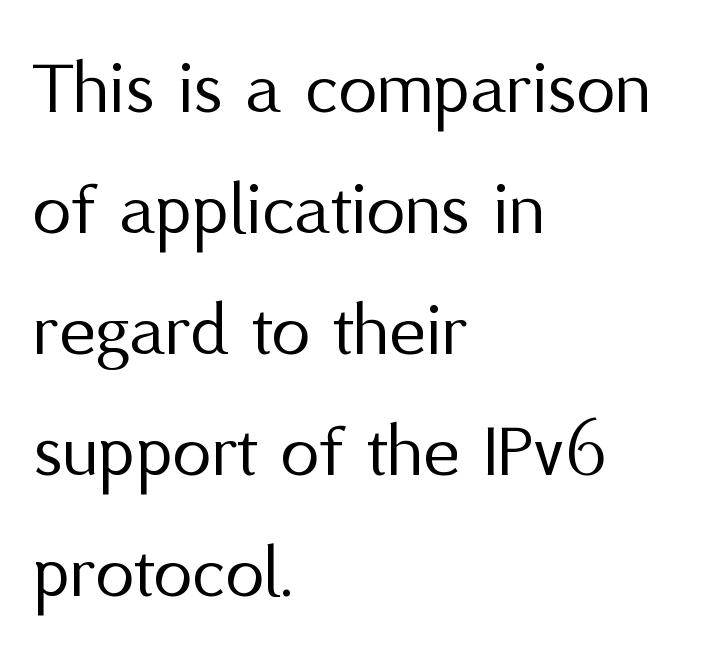
{"serif": "no", "italic": "no", "bold": "no", "weight": "regular", "width": "normal", "stroke_contrast": "medium", "x_height": "medium", "monospaced": "no", "underline": "no", "align": "left", "line_spacing": "normal", "line_spacing_ratio": 1.55, "letter_spacing": "normal", "letter_spacing_em": 0.0, "glyph_px": 78}
